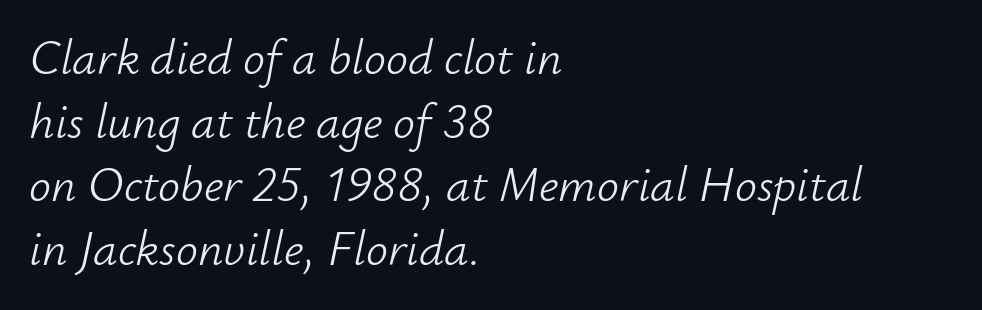
Interline gaps are of average width in this sample. Horizontal alignment here is leftward, the default for most running prose. The letterforms sit shoulder to shoulder at normal distance. Underlining? Definitely not there. A typesetter would call this proportional, since set widths differ per character.
